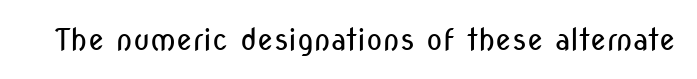
The image shows 30 px regular-weight, condensed sans-serif type, upright; set normal letter spacing, not underlined; low stroke contrast and a medium x-height.
